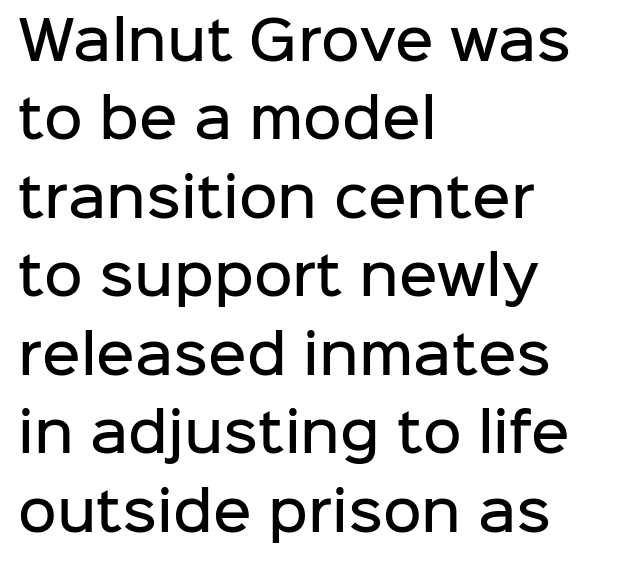
The image shows 53 px semibold sans-serif type, upright; set left-aligned, normal line spacing (1.48x), normal letter spacing, not underlined; low stroke contrast and a medium x-height.
